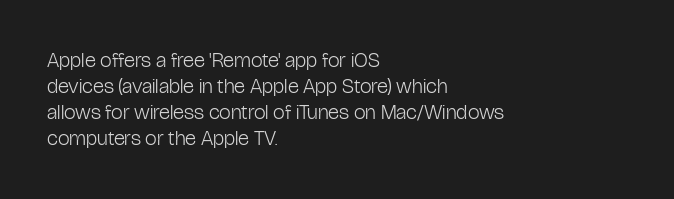
{"italic": "no", "bold": "no", "underline": "no", "align": "left", "line_spacing_ratio": 1.24, "letter_spacing": "normal", "letter_spacing_em": 0.0, "glyph_px": 21}
